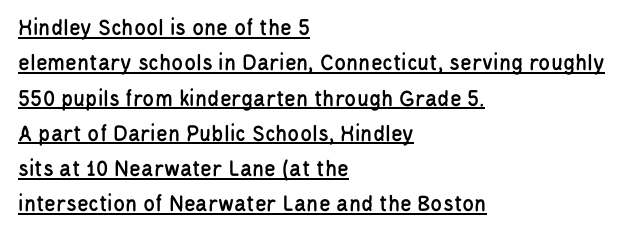
{"italic": "no", "underline": "yes", "align": "left", "line_spacing": "normal", "line_spacing_ratio": 1.47, "letter_spacing": "normal", "letter_spacing_em": 0.0, "glyph_px": 24}
